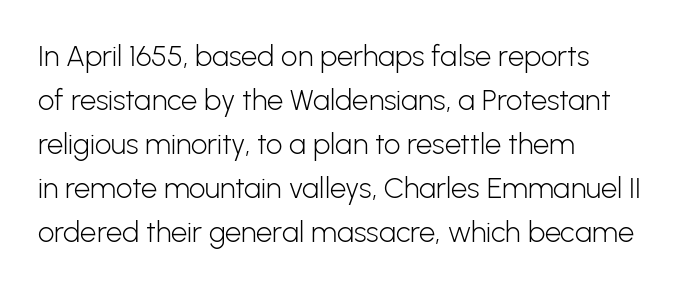
Q: Is the text bold? A: No.
Q: Is the text italic (slanted)? A: No, it is upright.
Q: Is the typeface a serif or a sans-serif typeface? A: Sans-serif.
Q: Is the text underlined? A: No.
Q: How is the paragraph aligned? A: Left-aligned.
Q: Is the spacing between letters normal or unusually wide? A: Normal.
Q: Is the spacing between lines tight, normal or loose? A: Normal.
Q: Width (condensed, normal, or wide)? A: Normal.
Q: Stroke contrast? A: Low.
Q: x-height? A: Medium.
Q: Monospaced? A: No.
